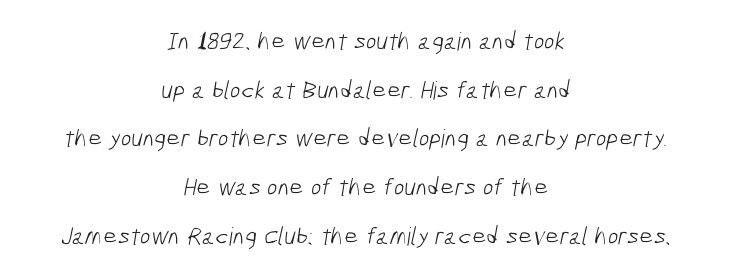
The image shows 25 px text type; set centered, loose line spacing (1.95x), normal letter spacing, not underlined.
